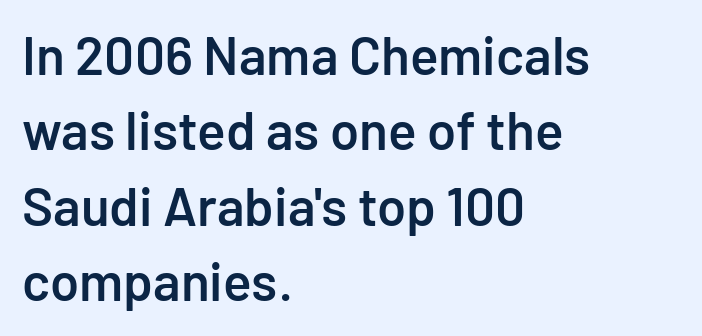
Q: Is the text bold? A: Semi-bold.
Q: Is the text italic (slanted)? A: No, it is upright.
Q: Is the typeface a serif or a sans-serif typeface? A: Sans-serif.
Q: Is the text underlined? A: No.
Q: How is the paragraph aligned? A: Left-aligned.
Q: Is the spacing between letters normal or unusually wide? A: Normal.
Q: Is the spacing between lines tight, normal or loose? A: Normal.
Q: Width (condensed, normal, or wide)? A: Normal.
Q: Stroke contrast? A: Low.
Q: x-height? A: Medium.
Q: Monospaced? A: No.
